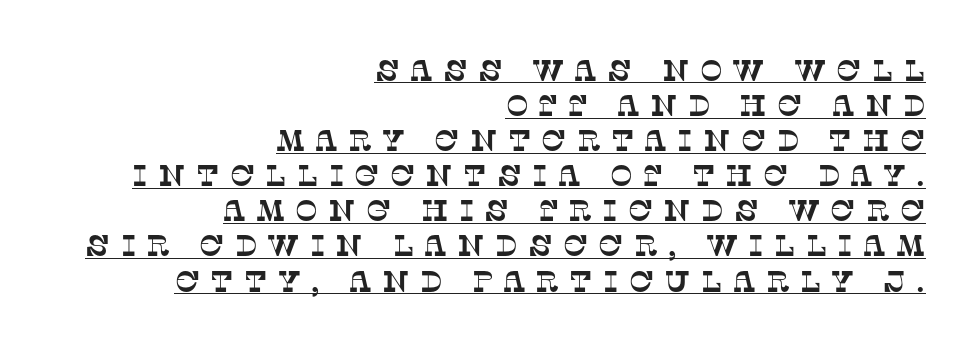
{"serif": "yes", "width": "normal", "stroke_contrast": "low", "x_height": "large", "monospaced": "no", "underline": "yes", "align": "right", "line_spacing_ratio": 1.17, "letter_spacing": "wide", "letter_spacing_em": 0.34, "glyph_px": 30}
